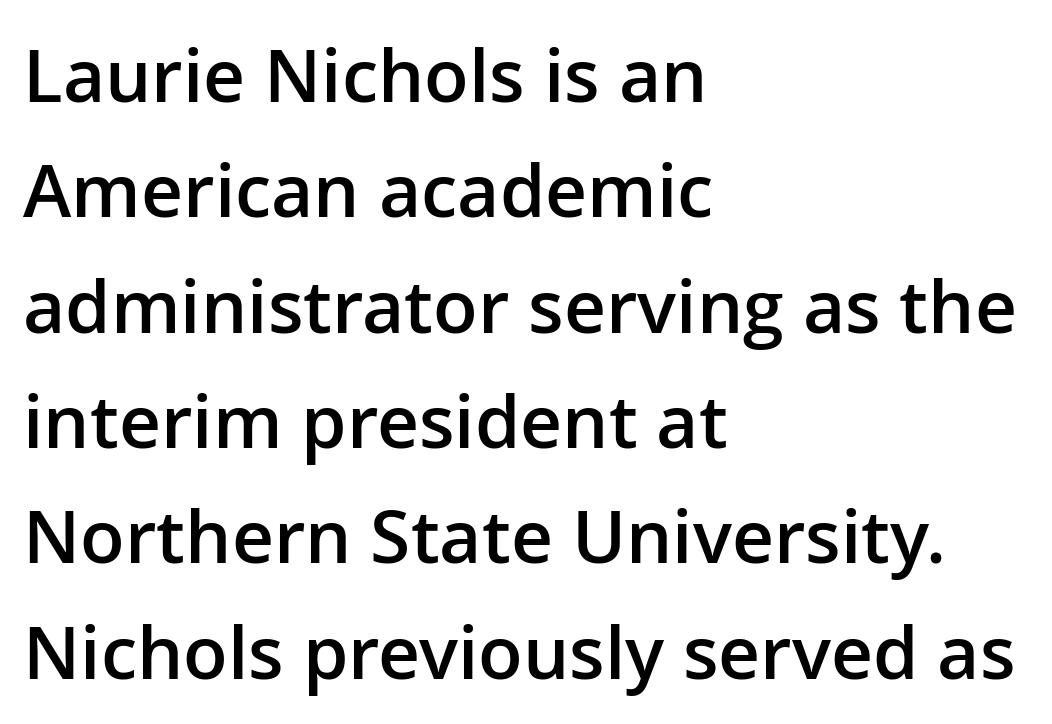
Q: Is the text bold? A: Semi-bold.
Q: Is the text italic (slanted)? A: No, it is upright.
Q: Is the typeface a serif or a sans-serif typeface? A: Sans-serif.
Q: Is the text underlined? A: No.
Q: How is the paragraph aligned? A: Left-aligned.
Q: Is the spacing between letters normal or unusually wide? A: Normal.
Q: Is the spacing between lines tight, normal or loose? A: Normal.
Q: Width (condensed, normal, or wide)? A: Normal.
Q: Stroke contrast? A: Low.
Q: x-height? A: Medium.
Q: Monospaced? A: No.
